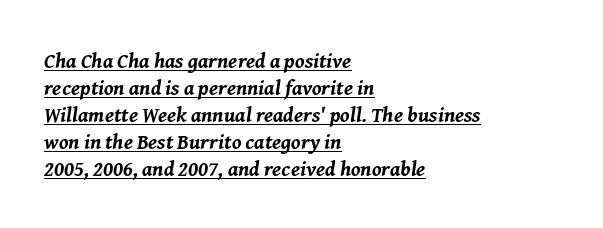
The image shows 21 px bold type, italic (leaning right); set left-aligned, normal line spacing (1.28x), normal letter spacing, underlined.
